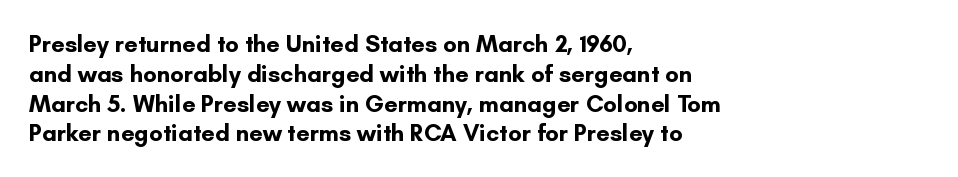
Every character sits straight up, as roman type does. This rendering uses left alignment, leaving the right contour irregular. Letters rest on an invisible, unmarked baseline. The passage shown has conventional tracking throughout. Pretty heavy lettering here — definitely bold.
